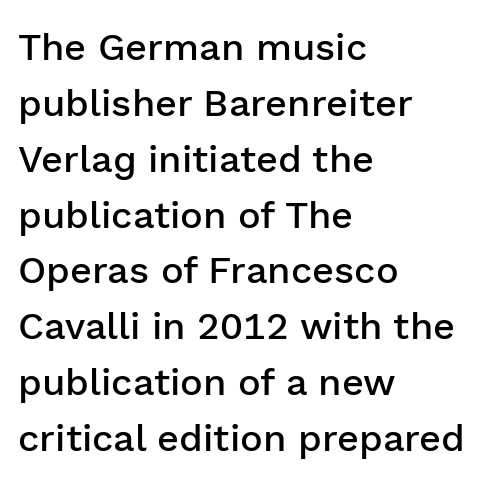
If you measured baseline to baseline, you'd find a middling distance. Type without underlining. Nobody touched the tracking dial on this one. The compositor pushed each line to the left boundary. This rendering employs a face without finishing strokes, i.e., a sans-serif.
